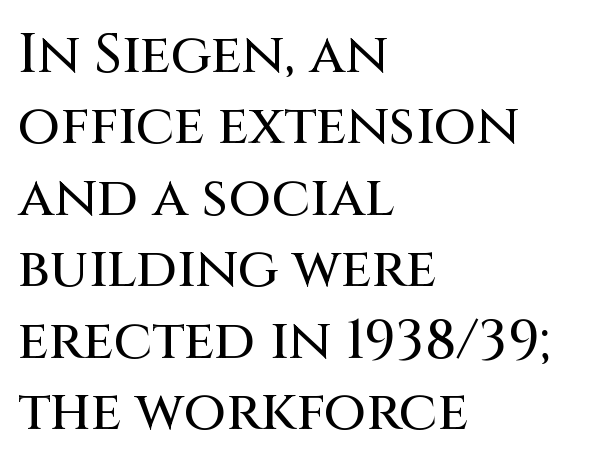
{"serif": "no", "italic": "no", "width": "normal", "stroke_contrast": "medium", "x_height": "large", "monospaced": "no", "underline": "no", "align": "left", "line_spacing": "normal", "line_spacing_ratio": 1.3, "letter_spacing": "normal", "letter_spacing_em": 0.0, "glyph_px": 55}
